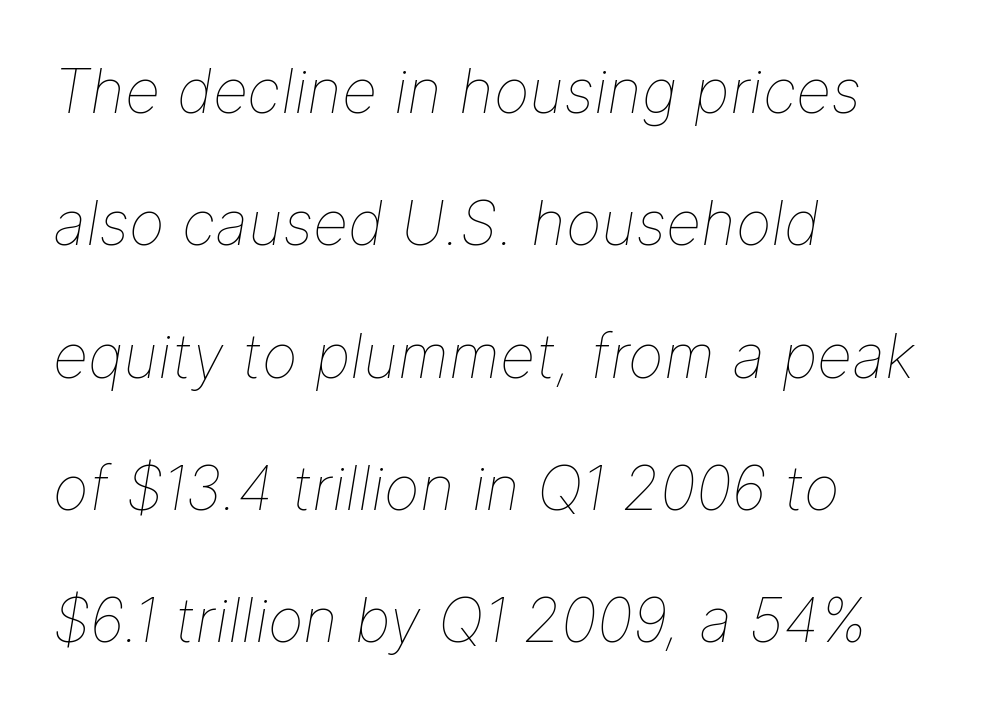
The image shows 61 px thin type, italic (leaning right); set left-aligned, loose line spacing (2.17x), normal letter spacing, not underlined; low stroke contrast and a medium x-height.
